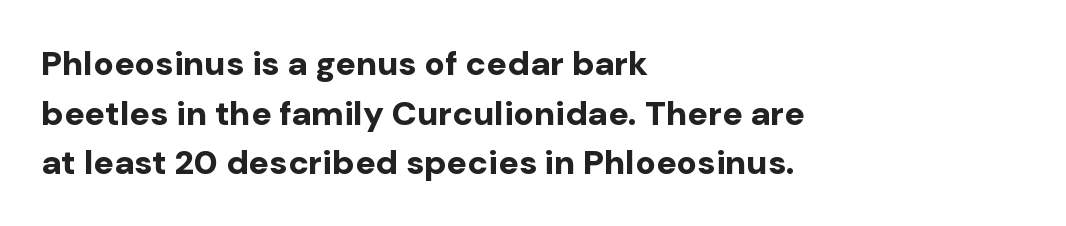
The image shows 34 px bold sans-serif type, upright; set left-aligned, normal line spacing (1.46x), normal letter spacing, not underlined; low stroke contrast and a medium x-height.
